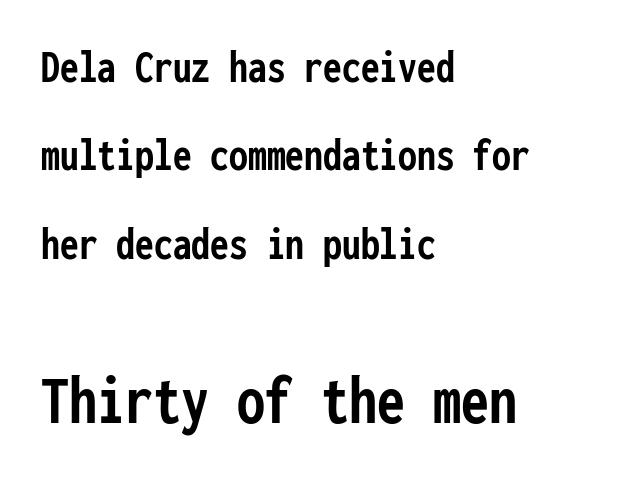
{"serif": "no", "italic": "no", "bold": "yes", "weight": "semibold", "width": "condensed", "stroke_contrast": "low", "x_height": "medium", "monospaced": "yes", "underline": "no", "align": "left", "line_spacing_ratio": 1.88, "letter_spacing": "normal", "letter_spacing_em": 0.0, "larger_block": "second", "size_ratio": 1.49, "glyph_px": 70}
